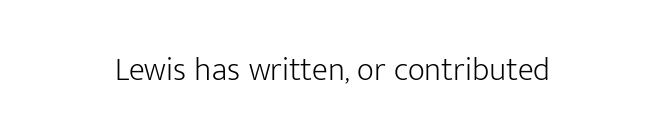
Q: Is the text bold? A: No.
Q: Is the text italic (slanted)? A: No, it is upright.
Q: Is the typeface a serif or a sans-serif typeface? A: Sans-serif.
Q: Is the text underlined? A: No.
Q: How is the paragraph aligned? A: Centered.
Q: Is the spacing between letters normal or unusually wide? A: Normal.
Q: Width (condensed, normal, or wide)? A: Normal.
Q: Stroke contrast? A: Low.
Q: x-height? A: Medium.
Q: Monospaced? A: No.
